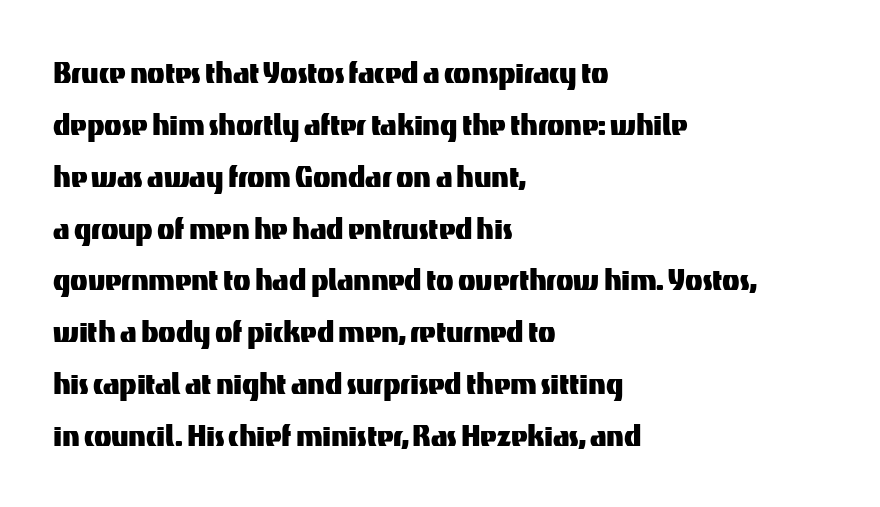
Q: Is the text italic (slanted)? A: No, it is upright.
Q: Is the typeface a serif or a sans-serif typeface? A: Sans-serif.
Q: Is the text underlined? A: No.
Q: How is the paragraph aligned? A: Left-aligned.
Q: Is the spacing between letters normal or unusually wide? A: Normal.
Q: Is the spacing between lines tight, normal or loose? A: Normal.
Q: Width (condensed, normal, or wide)? A: Normal.
Q: Stroke contrast? A: Medium.
Q: x-height? A: Medium.
Q: Monospaced? A: No.
